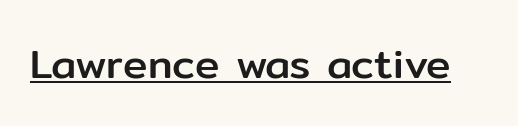
Q: Is the text italic (slanted)? A: No, it is upright.
Q: Is the typeface a serif or a sans-serif typeface? A: Sans-serif.
Q: Is the text underlined? A: Yes.
Q: Is the spacing between letters normal or unusually wide? A: Normal.
Q: Width (condensed, normal, or wide)? A: Normal.
Q: Stroke contrast? A: Low.
Q: x-height? A: Medium.
Q: Monospaced? A: No.
